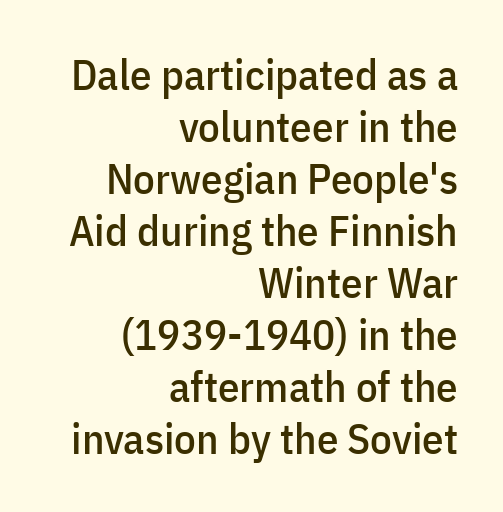
{"serif": "no", "italic": "no", "width": "condensed", "stroke_contrast": "low", "x_height": "medium", "monospaced": "no", "underline": "no", "align": "right", "line_spacing_ratio": 1.21, "letter_spacing": "normal", "letter_spacing_em": 0.0, "glyph_px": 43}
